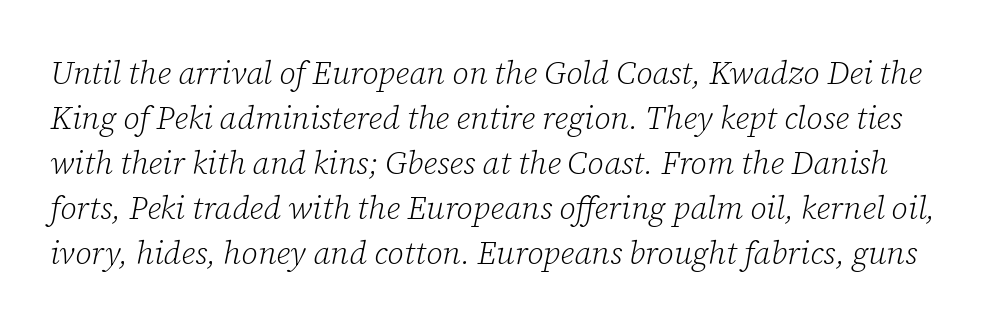
Unlike a clean sans, this face finishes its strokes with serifs. Think of a printed novel: that variable character pitch is what you see here. The weight tops out at a normal text grade. Quick note: underline off. Slant detected: the letters are inclined. The vertical gap from one line to the next is medium.
